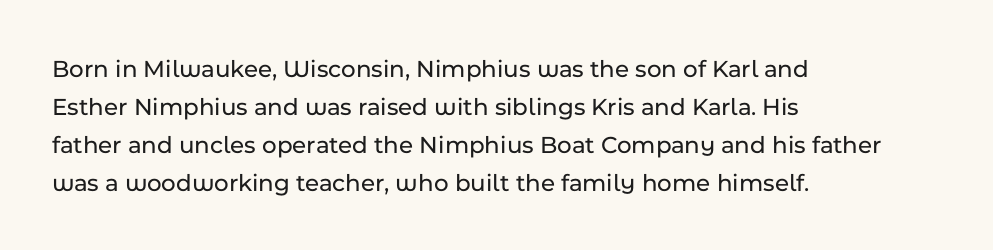
{"italic": "no", "underline": "no", "align": "left", "line_spacing": "normal", "line_spacing_ratio": 1.52, "letter_spacing": "normal", "letter_spacing_em": 0.0, "glyph_px": 25}
